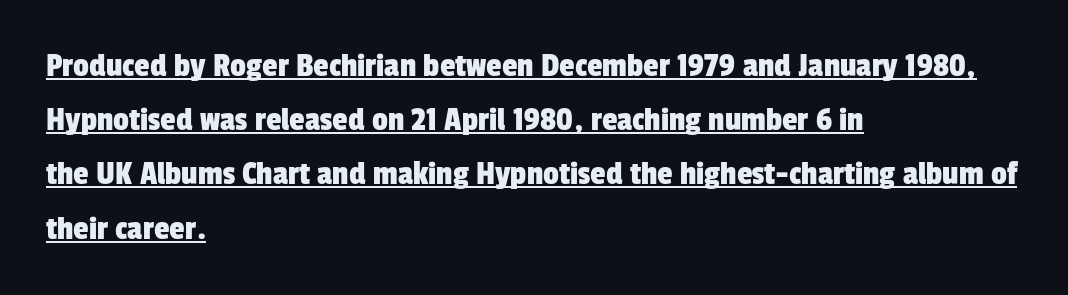
The image shows 35 px condensed sans-serif type; set left-aligned, normal line spacing (1.55x), normal letter spacing, underlined; low stroke contrast and a medium x-height.
